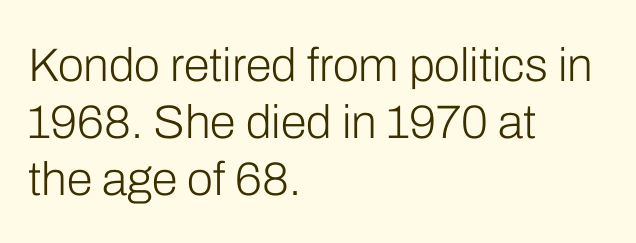
{"serif": "no", "italic": "no", "bold": "no", "weight": "light", "width": "normal", "stroke_contrast": "low", "x_height": "medium", "monospaced": "no", "underline": "no", "align": "left", "line_spacing_ratio": 1.21, "letter_spacing": "normal", "letter_spacing_em": 0.0, "glyph_px": 47}
